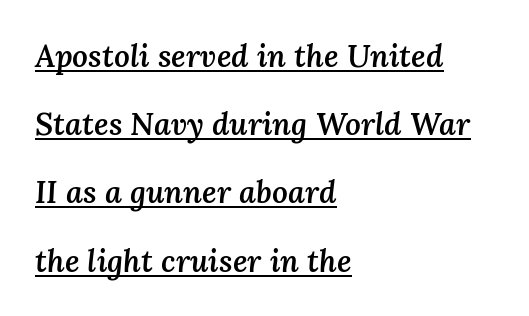
The image shows 31 px semibold type, italic (leaning right); set left-aligned, loose line spacing (2.2x), normal letter spacing, underlined; medium stroke contrast and a medium x-height.
